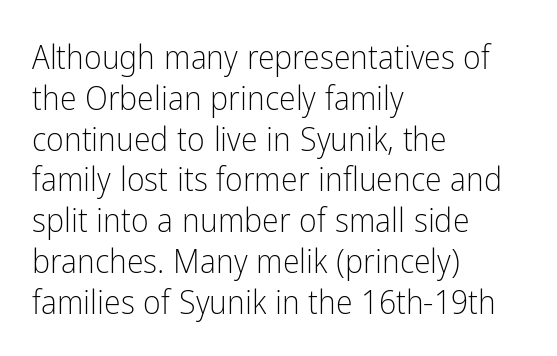
The image shows 34 px light, condensed sans-serif type, upright; set left-aligned, line spacing 1.2x, normal letter spacing, not underlined; low stroke contrast and a medium x-height.
